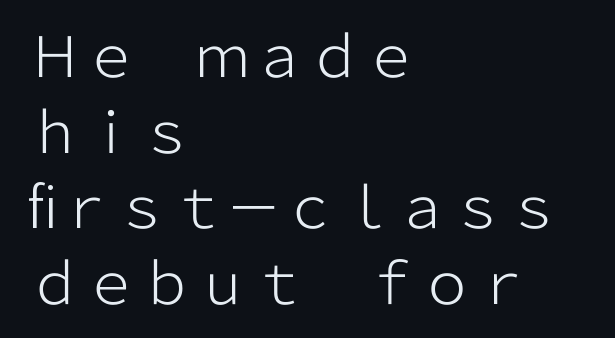
The image shows 56 px light sans-serif type, upright; set left-aligned, normal line spacing (1.35x), normal letter spacing, not underlined; low stroke contrast and a medium x-height.
